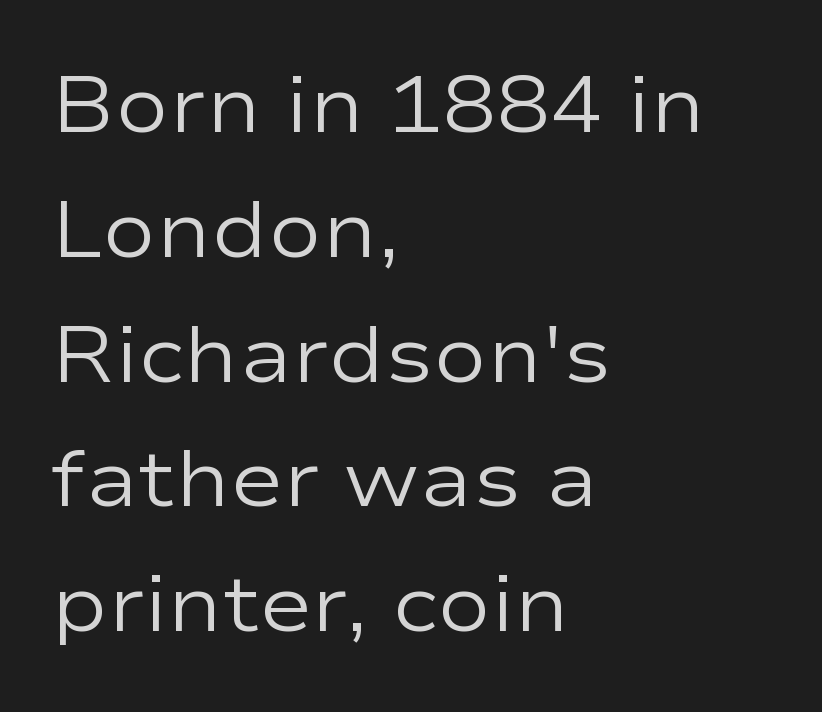
{"serif": "no", "italic": "no", "bold": "no", "weight": "regular", "width": "wide", "stroke_contrast": "low", "x_height": "medium", "monospaced": "no", "underline": "no", "align": "left", "line_spacing": "normal", "line_spacing_ratio": 1.56, "letter_spacing": "normal", "letter_spacing_em": 0.0, "glyph_px": 80}
